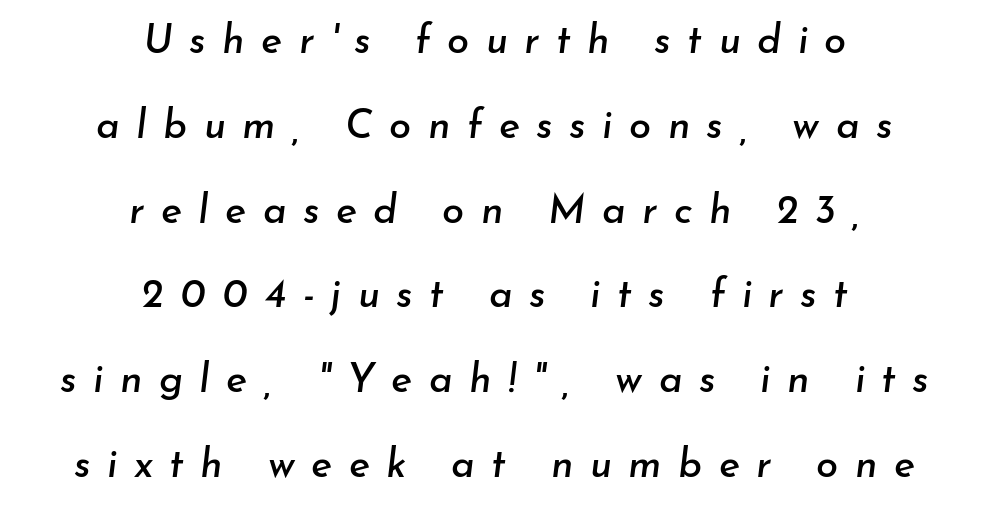
{"italic": "yes", "lean": "right", "slant_degrees": 7, "width": "normal", "stroke_contrast": "low", "x_height": "small", "monospaced": "no", "underline": "no", "align": "center", "line_spacing": "loose", "line_spacing_ratio": 2.12, "letter_spacing": "wide", "letter_spacing_em": 0.41, "glyph_px": 40}
